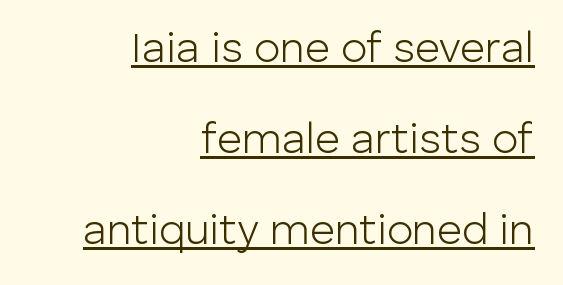
Q: Is the text bold? A: No.
Q: Is the text italic (slanted)? A: No, it is upright.
Q: Is the typeface a serif or a sans-serif typeface? A: Sans-serif.
Q: Is the text underlined? A: Yes.
Q: How is the paragraph aligned? A: Right-aligned.
Q: Is the spacing between letters normal or unusually wide? A: Normal.
Q: Is the spacing between lines tight, normal or loose? A: Loose.
Q: Width (condensed, normal, or wide)? A: Normal.
Q: Stroke contrast? A: Low.
Q: x-height? A: Medium.
Q: Monospaced? A: No.
